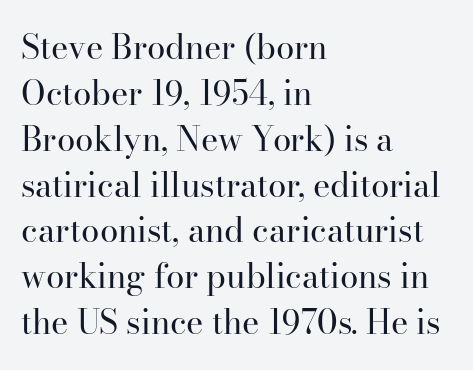
Little horizontal feet cap the strokes, marking this as serif type. The vertical gap from one line to the next is medium. Glance below the letters and you will spot only blank space. Spacing between characters is what you'd get straight out of the box. Is this a heavy cut? Hardly; it is regular or lighter.
